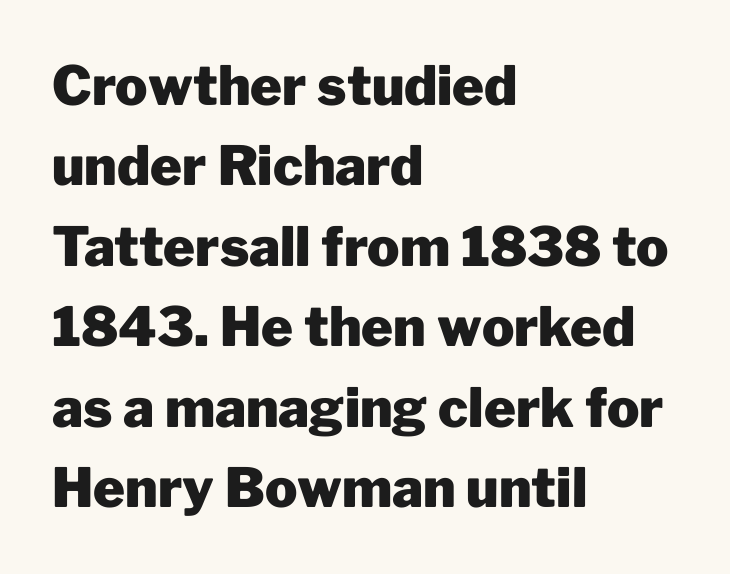
Horizontal bands of white between lines are of average thickness. Tracking value appears to be zero — textbook default spacing. Any mark beneath the type? The region is blank. Think of a printed novel: that variable character pitch is what you see here. The letters stand straight up with perfectly vertical stems. Visually the block forms a straight wall on the left and a jagged coastline on the right.
